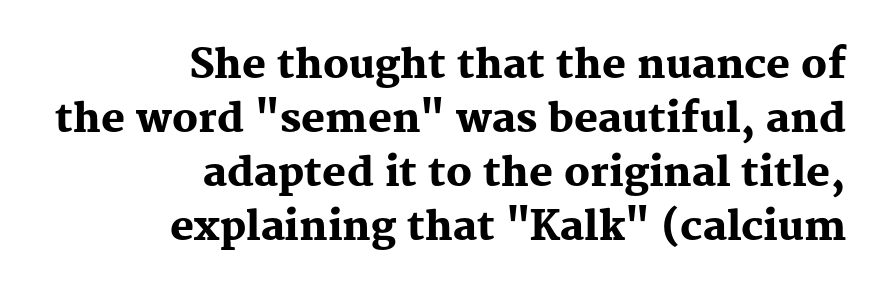
Q: Is the text bold? A: Yes.
Q: Is the text italic (slanted)? A: No, it is upright.
Q: Is the typeface a serif or a sans-serif typeface? A: Serif.
Q: Is the text underlined? A: No.
Q: How is the paragraph aligned? A: Right-aligned.
Q: Is the spacing between letters normal or unusually wide? A: Normal.
Q: Is the spacing between lines tight, normal or loose? A: Normal.
Q: Width (condensed, normal, or wide)? A: Normal.
Q: Stroke contrast? A: Medium.
Q: x-height? A: Medium.
Q: Monospaced? A: No.
